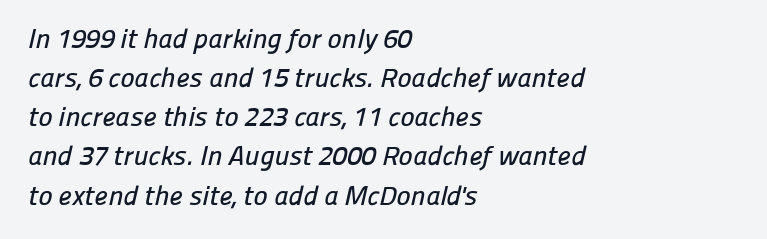
Q: Is the text underlined? A: No.
Q: How is the paragraph aligned? A: Left-aligned.
Q: Is the spacing between letters normal or unusually wide? A: Normal.
Q: Is the spacing between lines tight, normal or loose? A: Normal.
